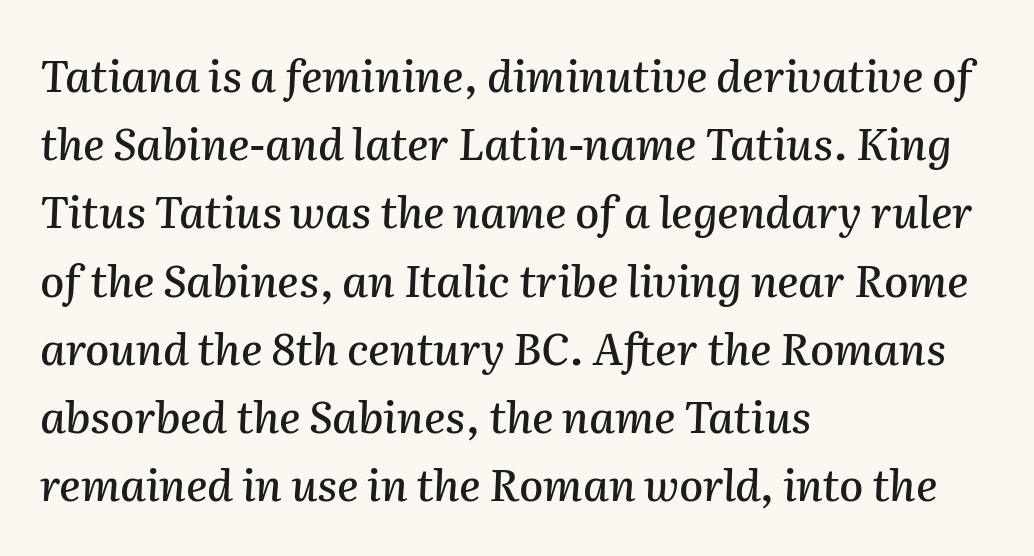
Q: Is the text italic (slanted)? A: Yes, it leans right by about 2 degrees.
Q: Is the text underlined? A: No.
Q: How is the paragraph aligned? A: Left-aligned.
Q: Is the spacing between letters normal or unusually wide? A: Normal.
Q: Is the spacing between lines tight, normal or loose? A: Normal.
Q: Width (condensed, normal, or wide)? A: Normal.
Q: Stroke contrast? A: Medium.
Q: x-height? A: Medium.
Q: Monospaced? A: No.
